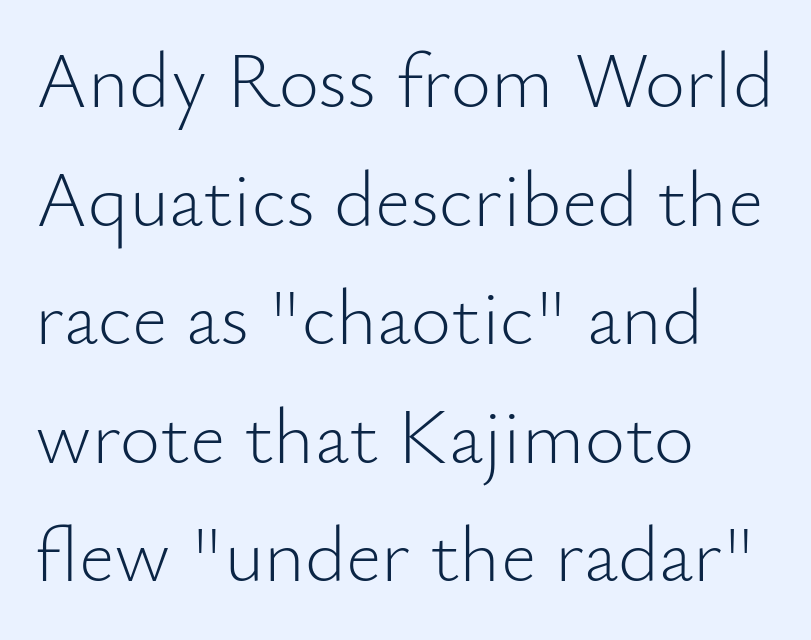
The face used here is a sans, in the tradition of grotesques and geometrics. Layout note: lines flush left. Notice how descenders clear the ascenders below comfortably — that's standard leading. Does extra space separate the letters? No, they use regular spacing.
